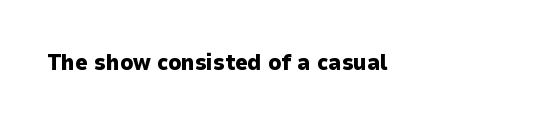
{"italic": "no", "bold": "yes", "underline": "no", "letter_spacing": "normal", "letter_spacing_em": 0.0, "glyph_px": 22}
